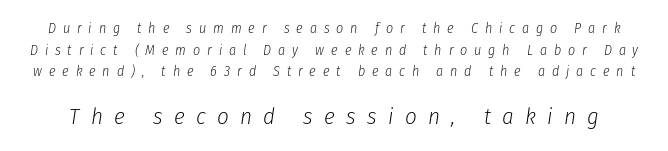
The image shows 23 px text type, italic (leaning right); set normal line spacing (1.55x), unusually wide letter spacing (+0.49 em), not underlined; the second (bottom) block is 1.64x larger.
